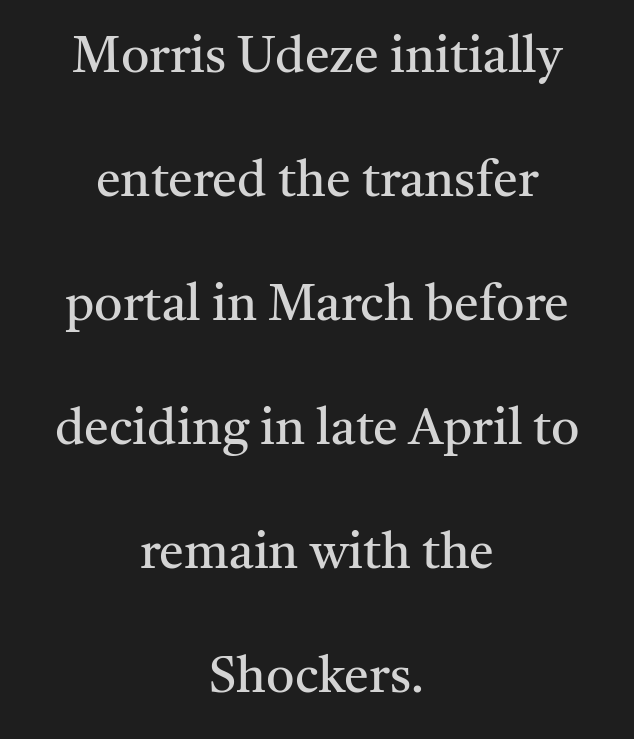
{"serif": "yes", "italic": "no", "bold": "no", "weight": "regular", "width": "normal", "stroke_contrast": "medium", "x_height": "medium", "monospaced": "no", "underline": "no", "align": "center", "line_spacing": "loose", "line_spacing_ratio": 2.48, "letter_spacing": "normal", "letter_spacing_em": 0.0, "glyph_px": 50}
